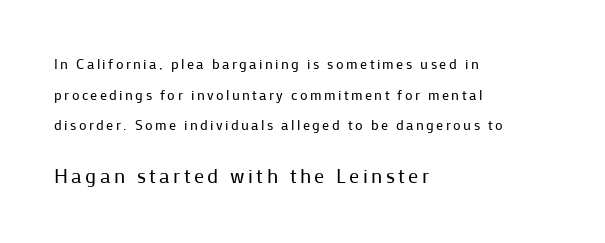
Q: Is the text bold? A: No.
Q: Is the text italic (slanted)? A: No, it is upright.
Q: Is the text underlined? A: No.
Q: How is the paragraph aligned? A: Left-aligned.
Q: Is the spacing between lines tight, normal or loose? A: Loose.
Q: Which block of text is set in a larger size, the first (top) or the second (bottom)? A: The second (bottom) one.
